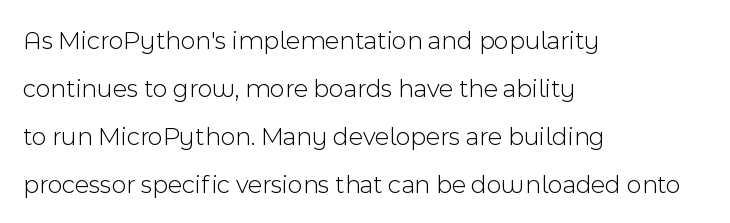
{"italic": "no", "bold": "no", "underline": "no", "align": "left", "line_spacing_ratio": 1.84, "letter_spacing": "normal", "letter_spacing_em": 0.0, "glyph_px": 26}
